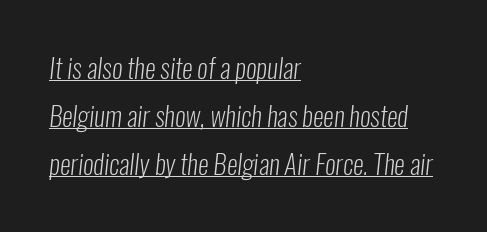
Q: Is the text bold? A: No.
Q: Is the text underlined? A: Yes.
Q: How is the paragraph aligned? A: Left-aligned.
Q: Is the spacing between letters normal or unusually wide? A: Normal.
